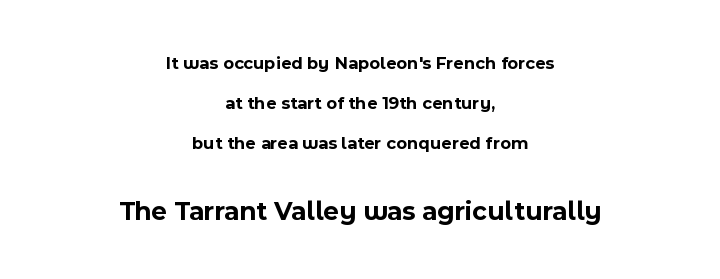
The image shows 27 px bold type, upright; set centered, loose line spacing (2.23x), normal letter spacing, not underlined; the second (bottom) block is 1.5x larger.
